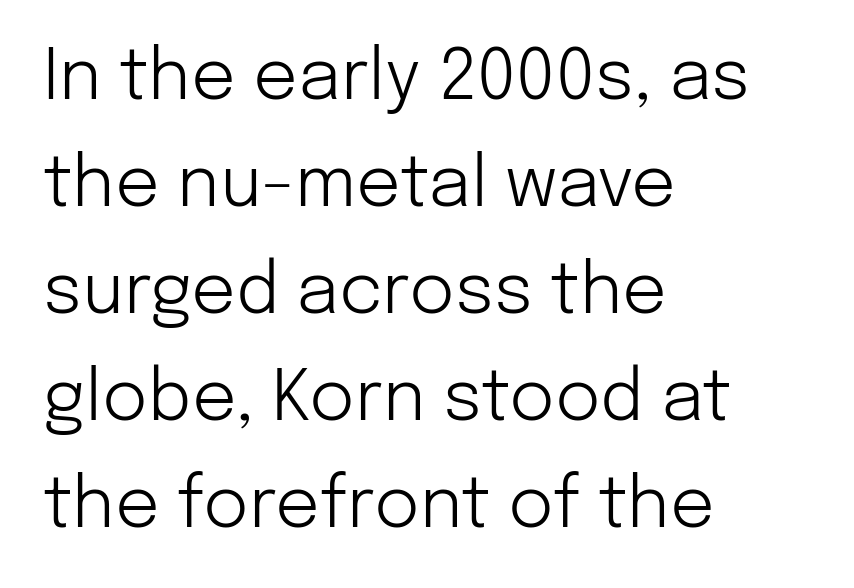
{"serif": "no", "italic": "no", "bold": "no", "weight": "light", "width": "normal", "stroke_contrast": "low", "x_height": "medium", "monospaced": "no", "underline": "no", "align": "left", "line_spacing": "normal", "line_spacing_ratio": 1.53, "letter_spacing": "normal", "letter_spacing_em": 0.0, "glyph_px": 70}
